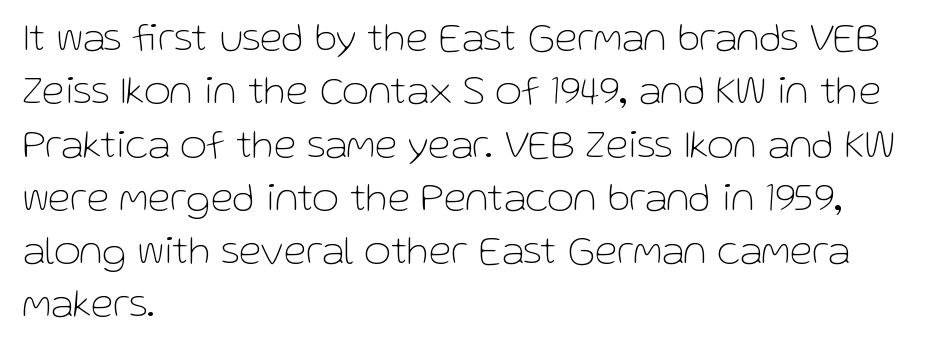
{"serif": "no", "italic": "no", "bold": "no", "weight": "thin", "width": "normal", "stroke_contrast": "low", "x_height": "medium", "monospaced": "no", "underline": "no", "align": "left", "line_spacing": "normal", "line_spacing_ratio": 1.3, "letter_spacing": "normal", "letter_spacing_em": 0.0, "glyph_px": 41}
